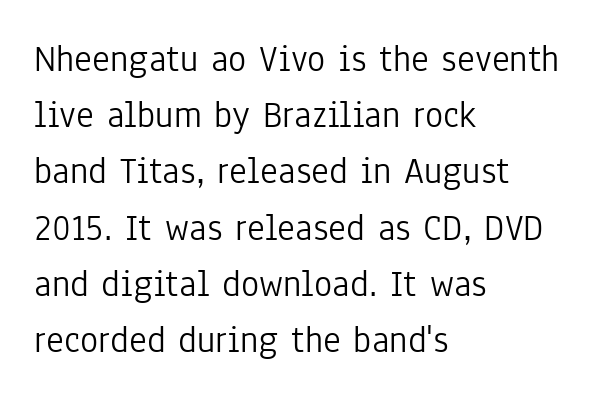
Q: Is the text bold? A: No.
Q: Is the text italic (slanted)? A: No, it is upright.
Q: Is the typeface a serif or a sans-serif typeface? A: Sans-serif.
Q: Is the text underlined? A: No.
Q: How is the paragraph aligned? A: Left-aligned.
Q: Is the spacing between letters normal or unusually wide? A: Normal.
Q: Is the spacing between lines tight, normal or loose? A: Normal.
Q: Width (condensed, normal, or wide)? A: Condensed.
Q: Stroke contrast? A: Low.
Q: x-height? A: Medium.
Q: Monospaced? A: No.
